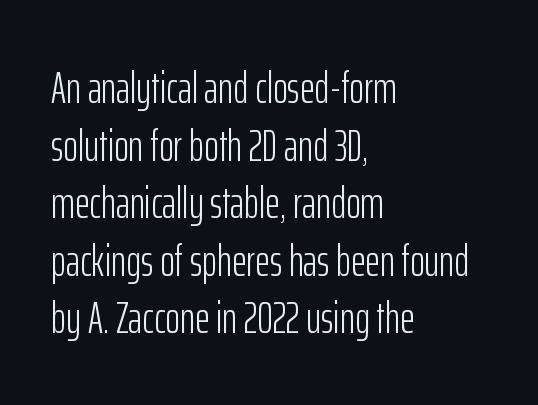
Examine the stroke ends and you'll find no serifs. Underlining? Definitely not there. Does extra space separate the letters? No, they use regular spacing. Horizontal bands of white between lines are of average thickness. The typeface has the unassuming heft of standard copy or less.
